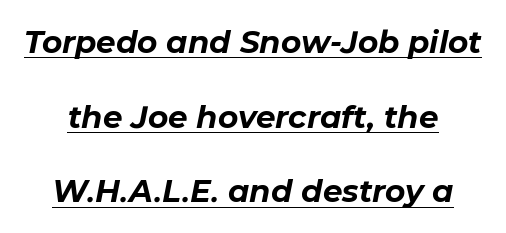
The image shows 31 px bold type, italic (leaning right); set loose line spacing (2.41x), normal letter spacing, underlined; low stroke contrast and a medium x-height.
